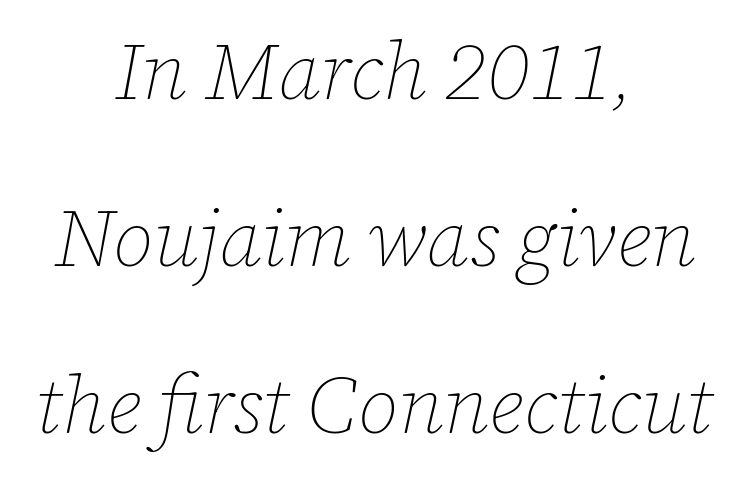
The image shows 80 px thin type, italic (leaning right); set centered, loose line spacing (2.09x), normal letter spacing, not underlined; low stroke contrast and a medium x-height.
